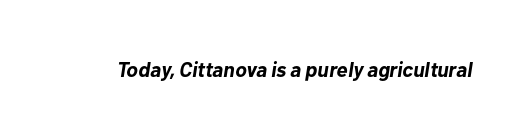
Q: Is the text bold? A: Yes.
Q: Is the text italic (slanted)? A: Yes, it leans right by about 10 degrees.
Q: Is the text underlined? A: No.
Q: Is the spacing between letters normal or unusually wide? A: Normal.
